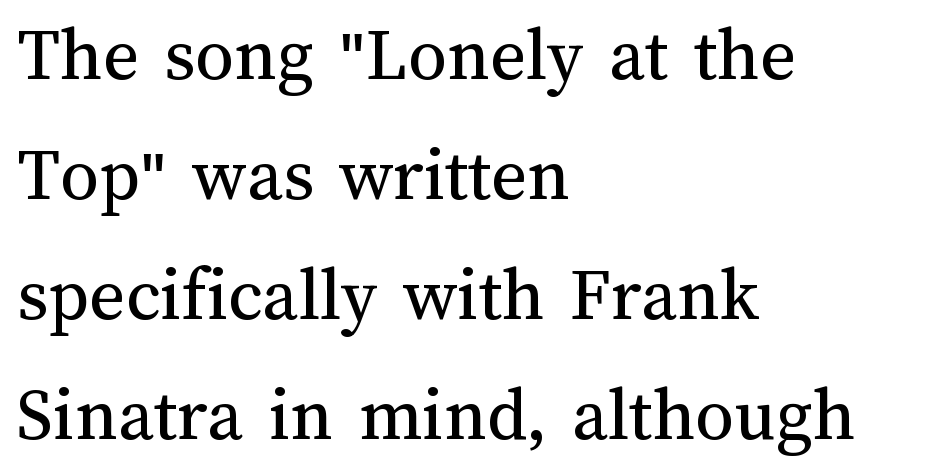
The image shows 77 px regular-weight type, upright; set left-aligned, normal line spacing (1.56x), normal letter spacing, not underlined; medium stroke contrast and a medium x-height.
